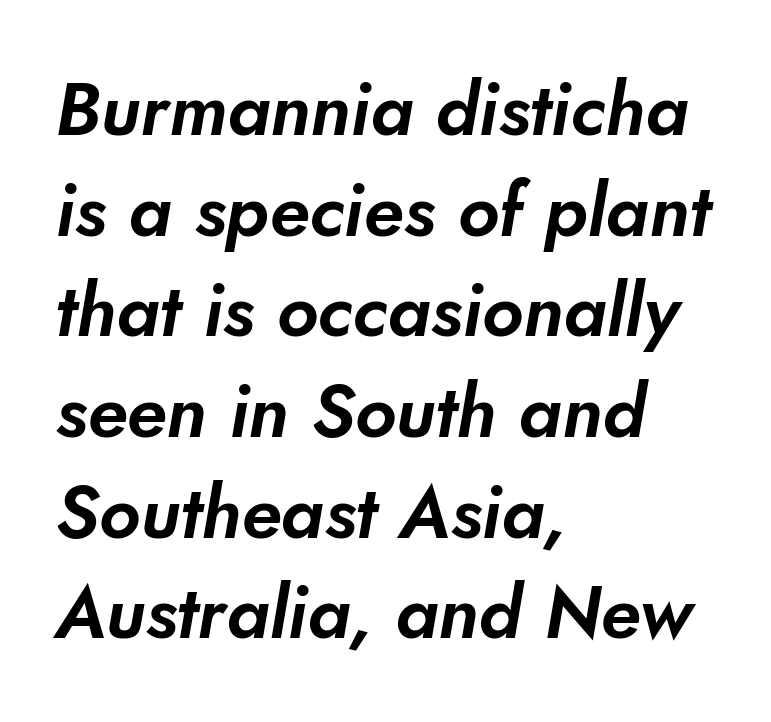
Q: Is the typeface a serif or a sans-serif typeface? A: Sans-serif.
Q: Is the text underlined? A: No.
Q: How is the paragraph aligned? A: Left-aligned.
Q: Is the spacing between letters normal or unusually wide? A: Normal.
Q: Is the spacing between lines tight, normal or loose? A: Normal.
Q: Width (condensed, normal, or wide)? A: Normal.
Q: Stroke contrast? A: Low.
Q: x-height? A: Small.
Q: Monospaced? A: No.
